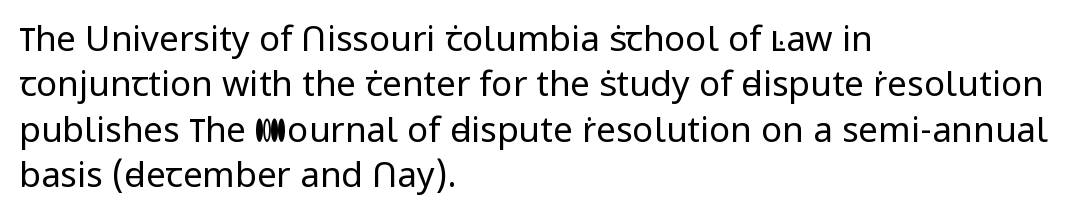
Q: Is the text bold? A: No.
Q: Is the text italic (slanted)? A: No, it is upright.
Q: Is the typeface a serif or a sans-serif typeface? A: Sans-serif.
Q: Is the text underlined? A: No.
Q: How is the paragraph aligned? A: Left-aligned.
Q: Is the spacing between letters normal or unusually wide? A: Normal.
Q: Is the spacing between lines tight, normal or loose? A: Normal.
Q: Width (condensed, normal, or wide)? A: Normal.
Q: Stroke contrast? A: Low.
Q: x-height? A: Medium.
Q: Monospaced? A: No.
